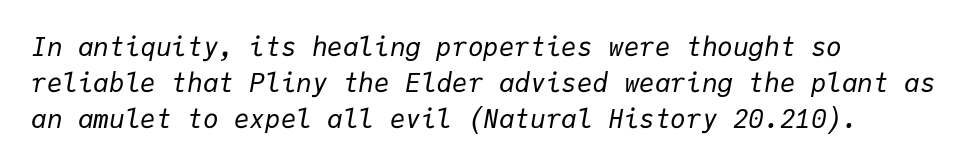
Q: Is the text bold? A: No.
Q: Is the text italic (slanted)? A: Yes, it leans right by about 9 degrees.
Q: Is the text underlined? A: No.
Q: How is the paragraph aligned? A: Left-aligned.
Q: Is the spacing between letters normal or unusually wide? A: Normal.
Q: Is the spacing between lines tight, normal or loose? A: Normal.
